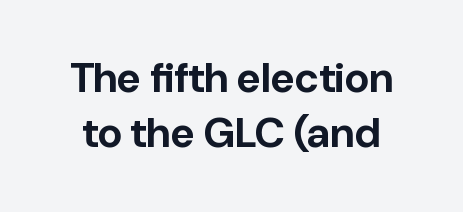
{"serif": "no", "italic": "no", "bold": "yes", "weight": "bold", "width": "normal", "stroke_contrast": "low", "x_height": "medium", "monospaced": "no", "underline": "no", "line_spacing": "normal", "line_spacing_ratio": 1.31, "letter_spacing": "normal", "letter_spacing_em": 0.0, "glyph_px": 42}
